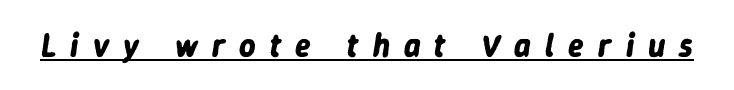
The image shows 32 px bold type, italic (leaning right); set unusually wide letter spacing (+0.44 em), underlined; low stroke contrast and a medium x-height.
